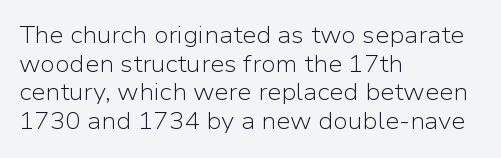
The lines sit at an ordinary, default distance from one another. The text block is weighted toward the left margin, trailing off unevenly rightward. Tracking value appears to be zero — textbook default spacing. Has an underline been added? It has not. Stroke mass is kept to a normal reading level or below.
